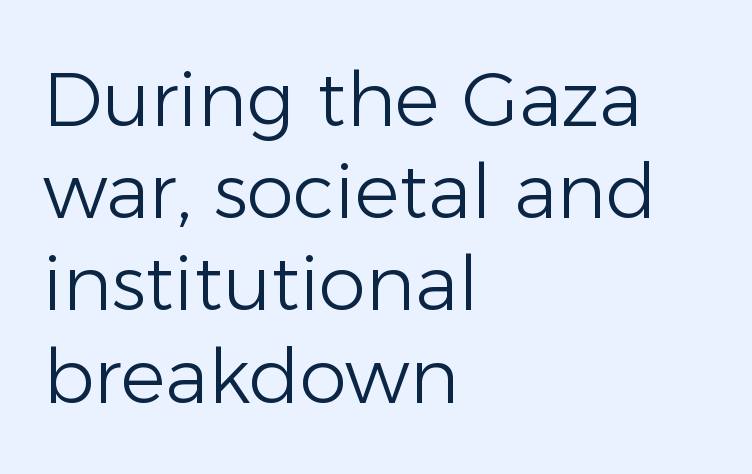
Q: Is the text bold? A: No.
Q: Is the text italic (slanted)? A: No, it is upright.
Q: Is the typeface a serif or a sans-serif typeface? A: Sans-serif.
Q: Is the text underlined? A: No.
Q: How is the paragraph aligned? A: Left-aligned.
Q: Is the spacing between letters normal or unusually wide? A: Normal.
Q: Width (condensed, normal, or wide)? A: Normal.
Q: Stroke contrast? A: Low.
Q: x-height? A: Medium.
Q: Monospaced? A: No.
